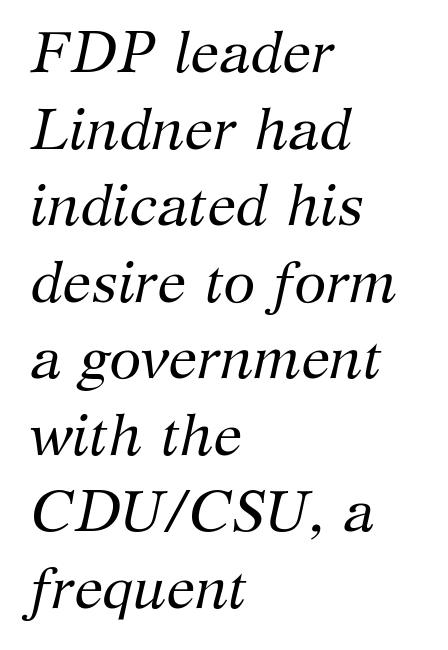
A classic flush-left, rag-right setting is used for this passage. Looks like regular typesetting: each glyph gets only the width it needs. Unlike a clean sans, this face finishes its strokes with serifs. Counters stay open thanks to moderate or lighter strokes. You could call the tracking neutral — neither tight nor loose.
